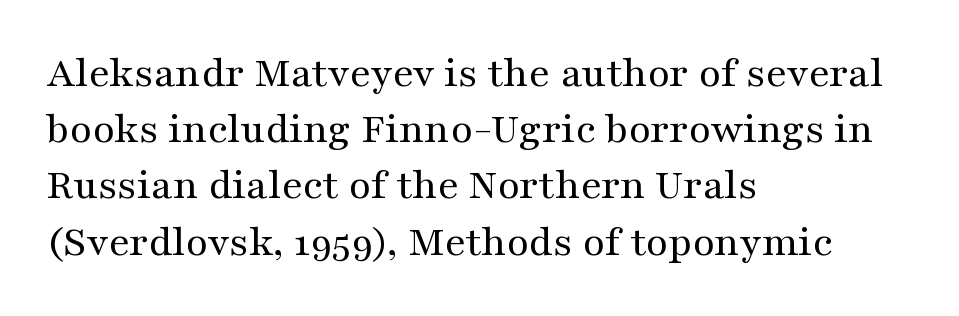
If you drew a line through each stem, it would be perfectly vertical. Look at the tracking — it's just the regular setting, nothing added. Is this a sans? No — the strokes have serifs. The foot of each line stays bare and open. The typeface has the unassuming heft of standard copy or less.
